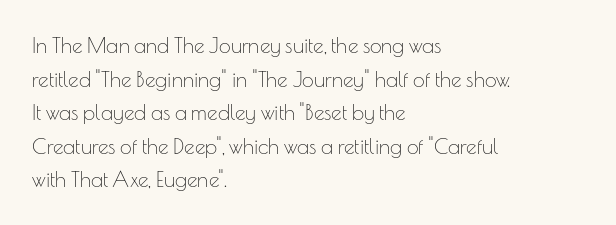
Q: Is the text bold? A: No.
Q: Is the text italic (slanted)? A: No, it is upright.
Q: Is the text underlined? A: No.
Q: How is the paragraph aligned? A: Left-aligned.
Q: Is the spacing between letters normal or unusually wide? A: Normal.
Q: Is the spacing between lines tight, normal or loose? A: Normal.
